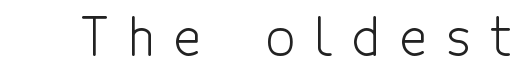
A bare baseline throughout the passage. Stroke thickness stays within the range of a standard reading face or lighter. The face used here is proportionally spaced, like ordinary book or web type. You can tell from the bare stems that sans-serif type was used.
